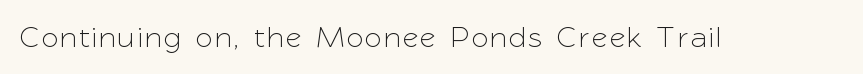
Q: Is the text italic (slanted)? A: No, it is upright.
Q: Is the typeface a serif or a sans-serif typeface? A: Sans-serif.
Q: Is the text underlined? A: No.
Q: Width (condensed, normal, or wide)? A: Normal.
Q: Stroke contrast? A: Low.
Q: x-height? A: Medium.
Q: Monospaced? A: No.
